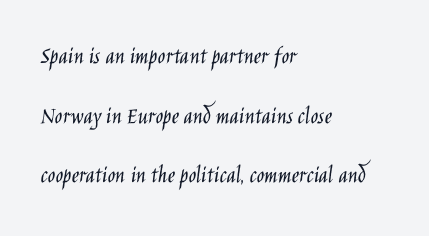
Q: Is the text bold? A: No.
Q: Is the text italic (slanted)? A: Yes.
Q: Is the text underlined? A: No.
Q: How is the paragraph aligned? A: Left-aligned.
Q: Is the spacing between letters normal or unusually wide? A: Normal.
Q: Is the spacing between lines tight, normal or loose? A: Loose.
